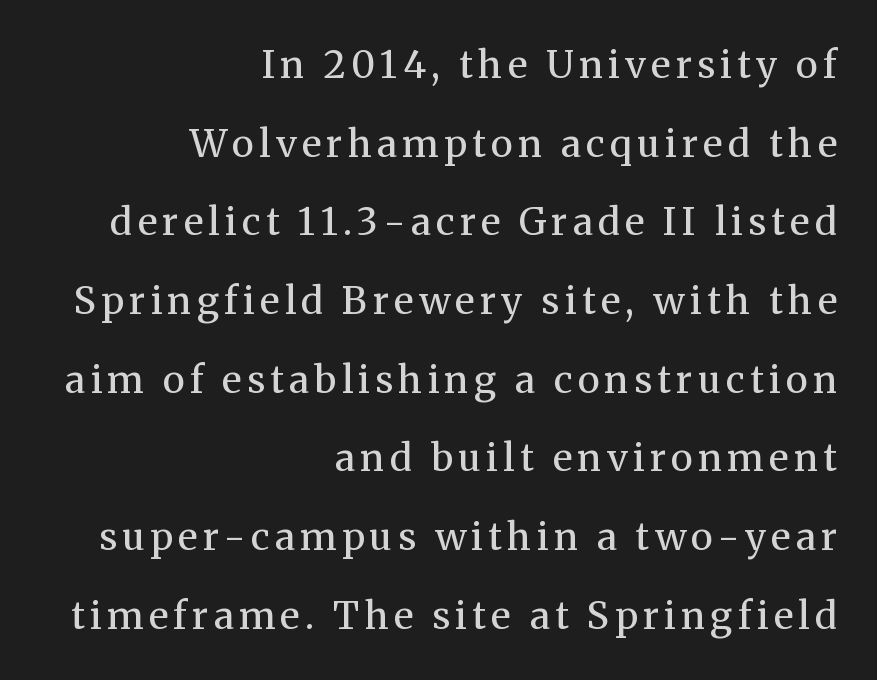
Q: Is the text bold? A: No.
Q: Is the text italic (slanted)? A: No, it is upright.
Q: Is the typeface a serif or a sans-serif typeface? A: Serif.
Q: Is the text underlined? A: No.
Q: How is the paragraph aligned? A: Right-aligned.
Q: Is the spacing between lines tight, normal or loose? A: Loose.
Q: Width (condensed, normal, or wide)? A: Normal.
Q: Stroke contrast? A: Medium.
Q: x-height? A: Medium.
Q: Monospaced? A: No.
